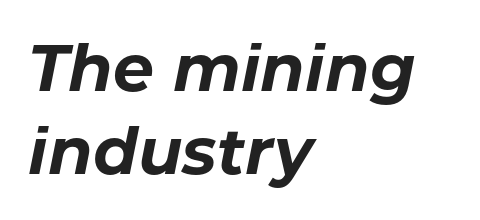
The image shows 65 px bold type, italic (leaning right); set left-aligned, normal line spacing (1.28x), normal letter spacing, not underlined; low stroke contrast and a medium x-height.
